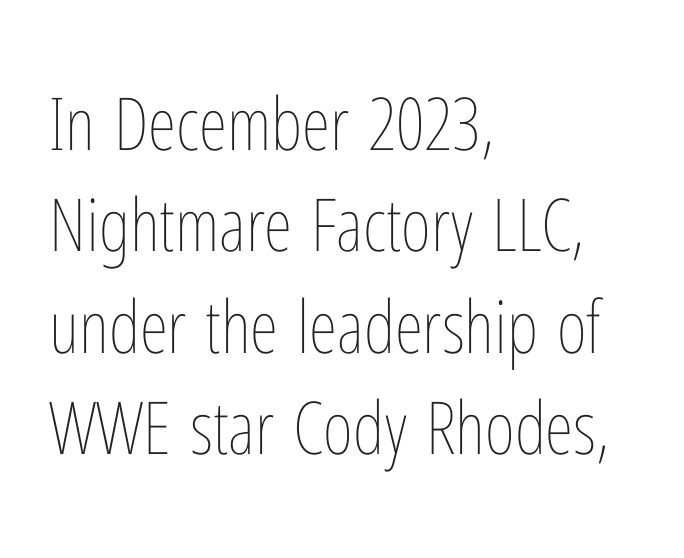
{"italic": "no", "bold": "no", "weight": "thin", "width": "condensed", "stroke_contrast": "low", "x_height": "medium", "monospaced": "no", "underline": "no", "align": "left", "line_spacing": "normal", "line_spacing_ratio": 1.39, "letter_spacing": "normal", "letter_spacing_em": 0.0, "glyph_px": 73}
